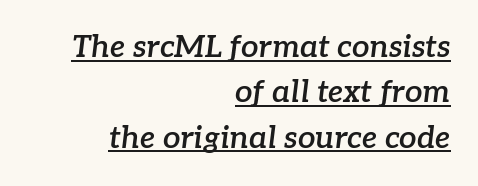
{"serif": "yes", "italic": "yes", "lean": "right", "slant_degrees": 7, "bold": "semi", "weight": "semibold", "width": "normal", "stroke_contrast": "low", "x_height": "medium", "monospaced": "no", "underline": "yes", "align": "right", "line_spacing": "normal", "line_spacing_ratio": 1.46, "letter_spacing": "normal", "letter_spacing_em": 0.0, "glyph_px": 31}
